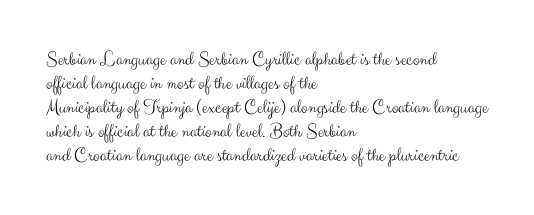
The image shows 20 px text type; set left-aligned, line spacing 1.2x, normal letter spacing, not underlined.
